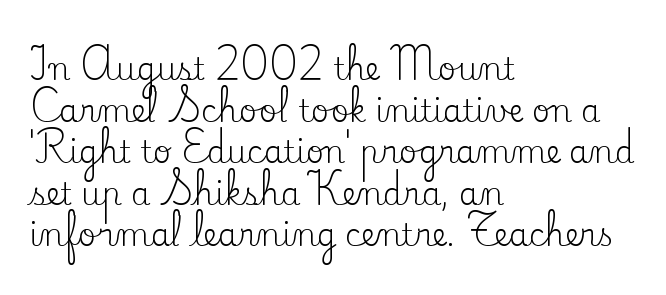
{"italic": "no", "bold": "no", "weight": "regular", "width": "normal", "stroke_contrast": "low", "x_height": "small", "monospaced": "no", "underline": "no", "align": "left", "line_spacing": "normal", "line_spacing_ratio": 1.34, "letter_spacing": "normal", "letter_spacing_em": 0.0, "glyph_px": 31}
